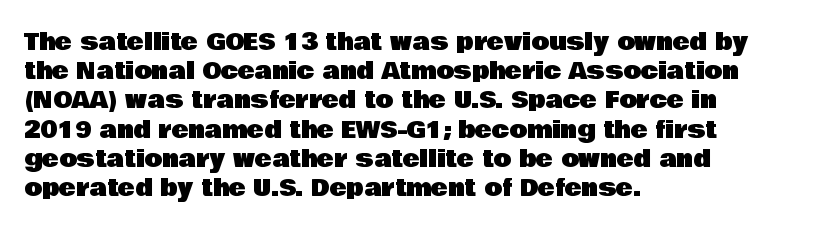
The image shows 23 px text type, upright; set left-aligned, normal line spacing (1.27x), normal letter spacing, not underlined.
